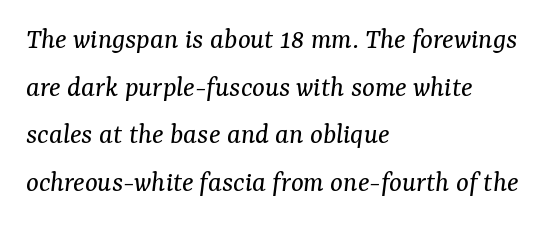
The gaps between neighbouring characters are ordinary and unremarkable. Character widths vary here, with narrow letters taking less room than wide ones. Check where the strokes stop: tiny serifs finish them off. A classic flush-left, rag-right setting is used for this passage. Reading down the column, the eye jumps a familiar distance to each next line.
